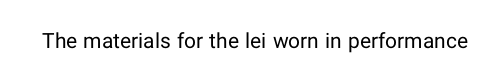
Q: Is the text bold? A: No.
Q: Is the text italic (slanted)? A: No, it is upright.
Q: Is the text underlined? A: No.
Q: Is the spacing between letters normal or unusually wide? A: Normal.
